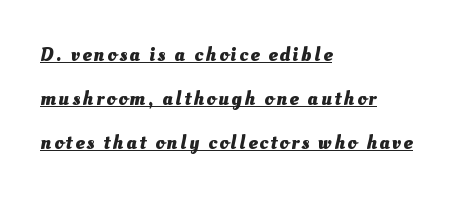
Airy leading. A baseline rule has been typeset under these characters. Leftover space on each line is placed entirely after the last word. Each glyph is drawn with heavy, bold strokes.
